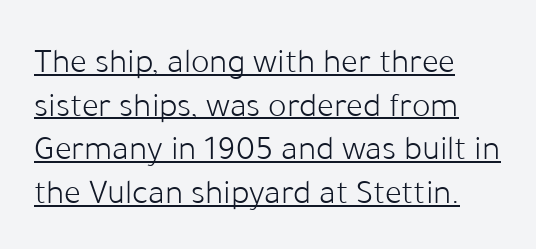
The image shows 35 px light sans-serif type, upright; set left-aligned, normal line spacing (1.25x), normal letter spacing, underlined; low stroke contrast and a medium x-height.
